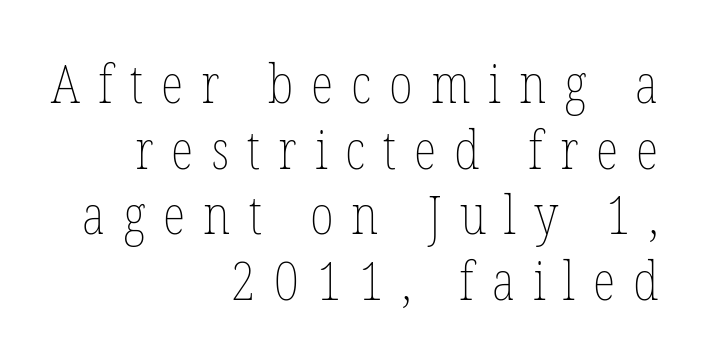
This sample has the flowing, uneven cadence of proportional lettering. The passage shown is not underscored anywhere. The passage shown has open, widely tracked lettering throughout. A quiet, ordinary-to-light weight characterises the typeface. Casual observation: everything's shoved over to the right.
